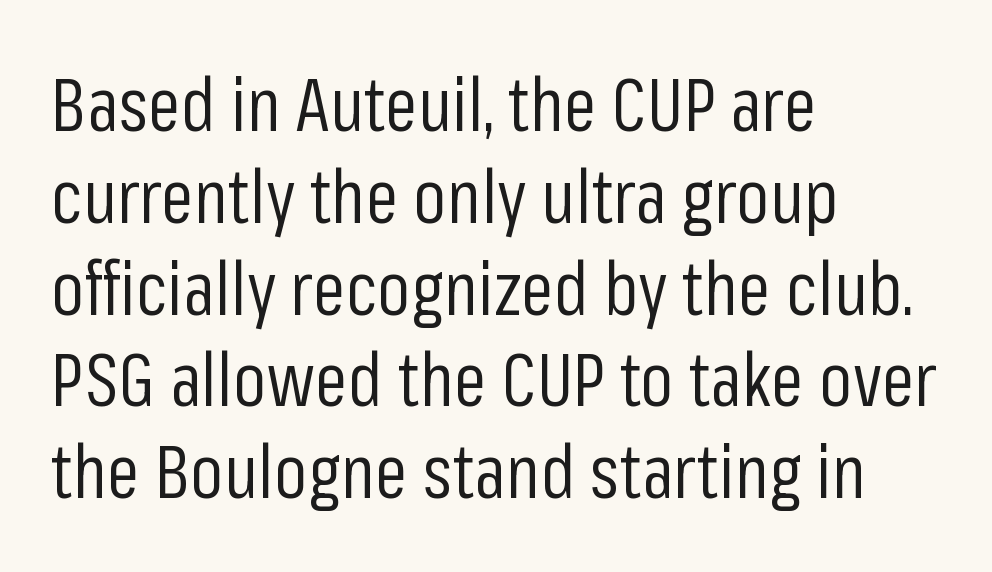
{"serif": "no", "italic": "no", "bold": "no", "weight": "regular", "width": "condensed", "stroke_contrast": "low", "x_height": "medium", "monospaced": "no", "underline": "no", "align": "left", "line_spacing_ratio": 1.24, "letter_spacing": "normal", "letter_spacing_em": 0.0, "glyph_px": 74}
